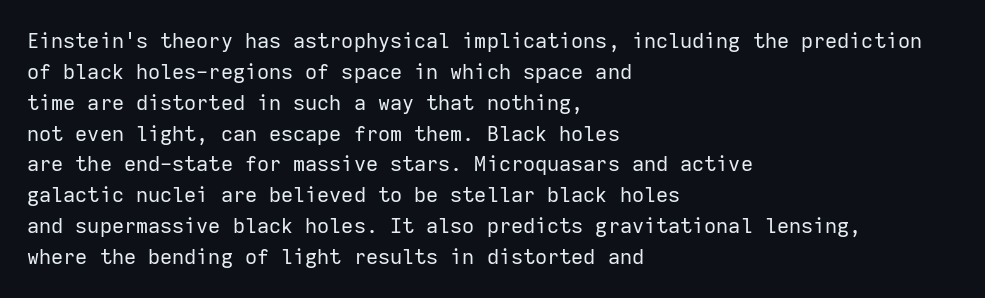
If you drew a line through each stem, it would be perfectly vertical. Leftover space on each line is placed entirely after the last word. The vertical gap from one line to the next is medium. The specimen omits any rule beneath the text block's lines.
